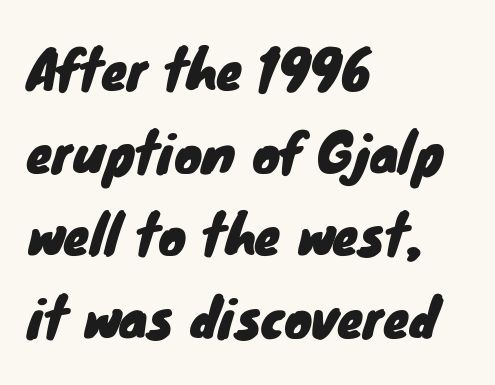
Q: Is the typeface a serif or a sans-serif typeface? A: Sans-serif.
Q: Is the text underlined? A: No.
Q: How is the paragraph aligned? A: Left-aligned.
Q: Is the spacing between letters normal or unusually wide? A: Normal.
Q: Is the spacing between lines tight, normal or loose? A: Normal.
Q: Width (condensed, normal, or wide)? A: Normal.
Q: Stroke contrast? A: Low.
Q: x-height? A: Small.
Q: Monospaced? A: No.
